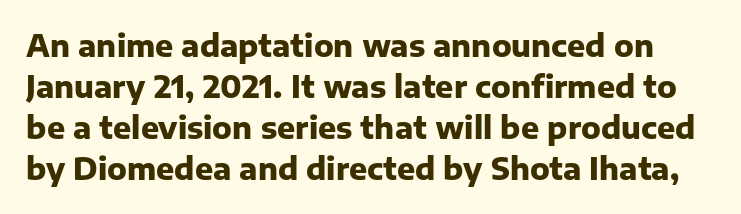
Q: Is the text bold? A: Yes.
Q: Is the text italic (slanted)? A: No, it is upright.
Q: Is the typeface a serif or a sans-serif typeface? A: Sans-serif.
Q: Is the text underlined? A: No.
Q: Is the spacing between letters normal or unusually wide? A: Normal.
Q: Is the spacing between lines tight, normal or loose? A: Normal.
Q: Width (condensed, normal, or wide)? A: Normal.
Q: Stroke contrast? A: Low.
Q: x-height? A: Medium.
Q: Monospaced? A: No.
